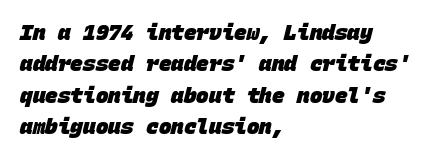
The image shows 21 px bold type; set left-aligned, normal line spacing (1.5x), normal letter spacing, not underlined.
